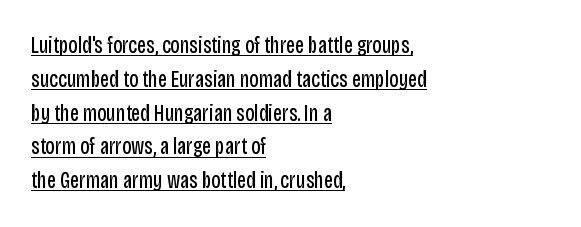
{"italic": "no", "bold": "no", "underline": "yes", "align": "left", "line_spacing": "normal", "line_spacing_ratio": 1.47, "letter_spacing": "normal", "letter_spacing_em": 0.0, "glyph_px": 23}
